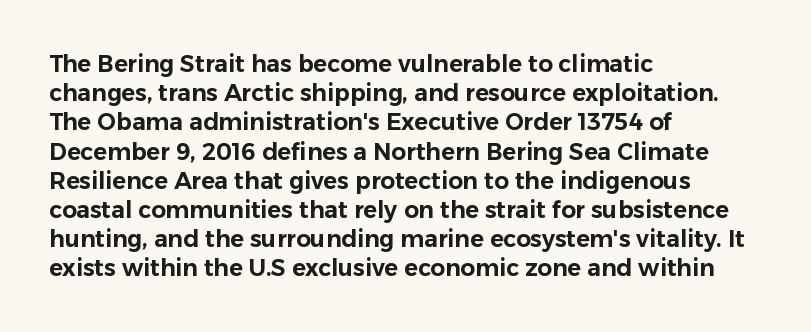
Interline gaps are of average width in this sample. Short note: letters normally spaced. Posture: vertical. The strip under each line holds only bare page. Which margin do the lines hug? The left one — the right edge is uneven.
